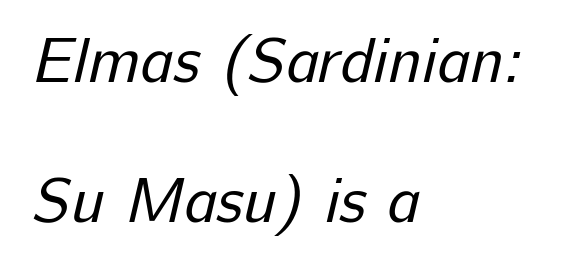
Quick note: underline off. This is sans-serif lettering, the kind often seen on screens and signage. Character widths vary here, with narrow letters taking less room than wide ones. A student would call this left alignment; a typographer would say flush left, rag right. No extra tracking has been applied to these lines. Think standard paragraph weight, or any step lighter than that.
